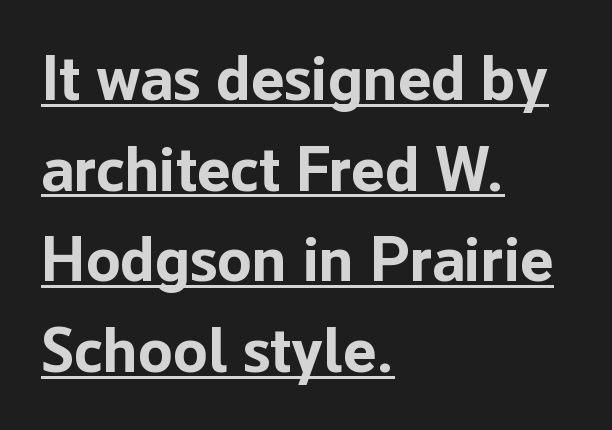
The line texture is even and compact thanks to regular tracking. A continuous stroke trails under the words, as in a hyperlink. Layout note: lines flush left. The vertical gap from one line to the next is medium. Does the type have serifs? No, each stem ends abruptly. The passage shown is typed in a proportional face where columns would drift.
